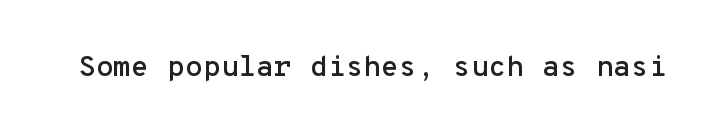
The image shows 29 px sans-serif type, upright, monospaced; set normal letter spacing, not underlined; low stroke contrast and a medium x-height.
